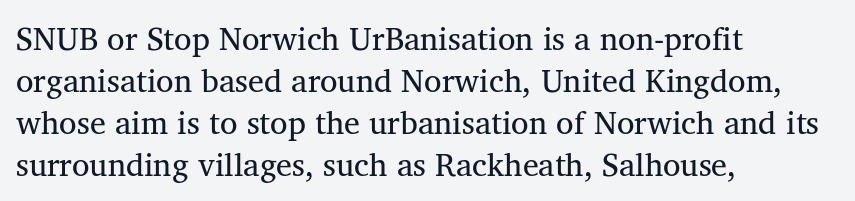
The rendering uses a moderate line-height, typical for paragraphs. The glyphs in this specimen are seriffed. Words float on clear page, feet unadorned. How are the letters spaced? Ordinarily, with no added tracking.
